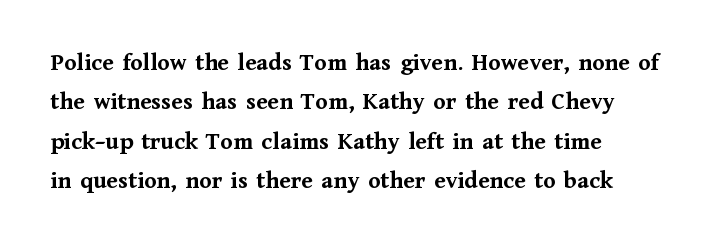
The image shows 25 px bold type, upright; set left-aligned, normal line spacing (1.58x), normal letter spacing, not underlined.
